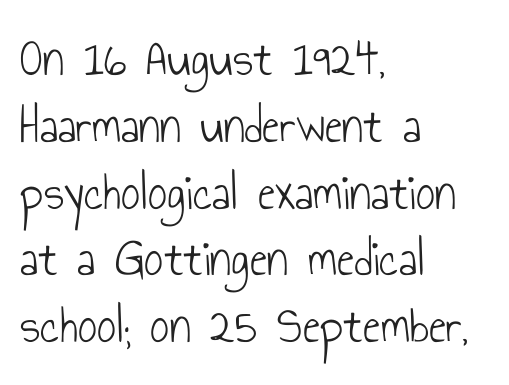
The image shows 53 px light, condensed sans-serif type, upright; set left-aligned, normal line spacing (1.26x), normal letter spacing, not underlined; low stroke contrast and a small x-height.
